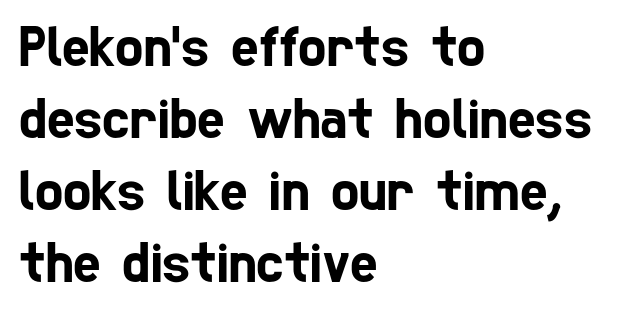
{"serif": "no", "width": "condensed", "stroke_contrast": "low", "x_height": "medium", "monospaced": "no", "underline": "no", "align": "left", "line_spacing_ratio": 1.22, "letter_spacing": "normal", "letter_spacing_em": 0.0, "glyph_px": 59}
